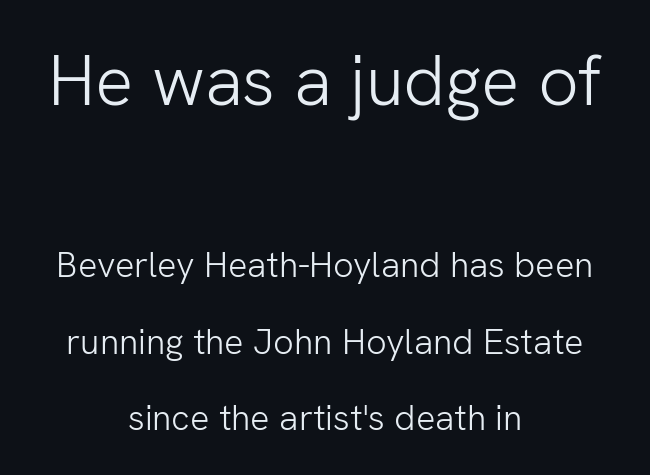
{"serif": "no", "italic": "no", "bold": "no", "weight": "light", "width": "normal", "stroke_contrast": "low", "x_height": "medium", "monospaced": "no", "underline": "no", "align": "center", "line_spacing": "loose", "line_spacing_ratio": 2.12, "letter_spacing": "normal", "letter_spacing_em": 0.0, "larger_block": "first", "size_ratio": 1.97, "glyph_px": 71}
